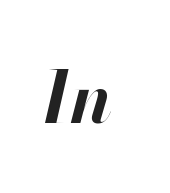
Q: Is the text bold? A: Yes.
Q: Is the text italic (slanted)? A: Yes, it leans right by about 13 degrees.
Q: Is the text underlined? A: No.
Q: Is the spacing between letters normal or unusually wide? A: Normal.
Q: Width (condensed, normal, or wide)? A: Normal.
Q: Stroke contrast? A: High.
Q: x-height? A: Small.
Q: Monospaced? A: No.
